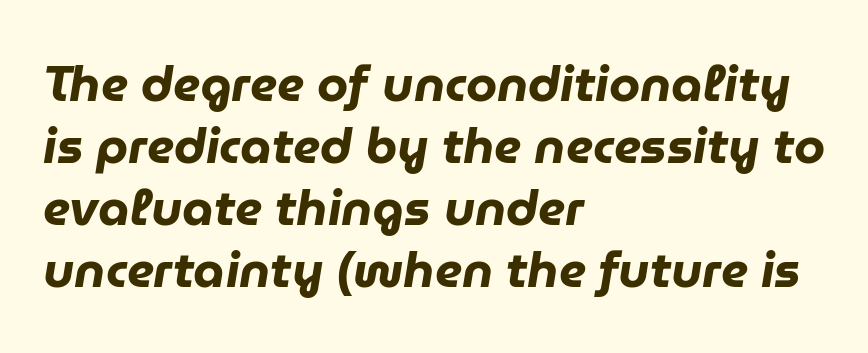
{"italic": "yes", "lean": "right", "slant_degrees": 9, "bold": "yes", "weight": "heavy", "width": "normal", "stroke_contrast": "low", "x_height": "medium", "monospaced": "no", "underline": "no", "align": "left", "line_spacing_ratio": 1.24, "letter_spacing": "normal", "letter_spacing_em": 0.0, "glyph_px": 50}
